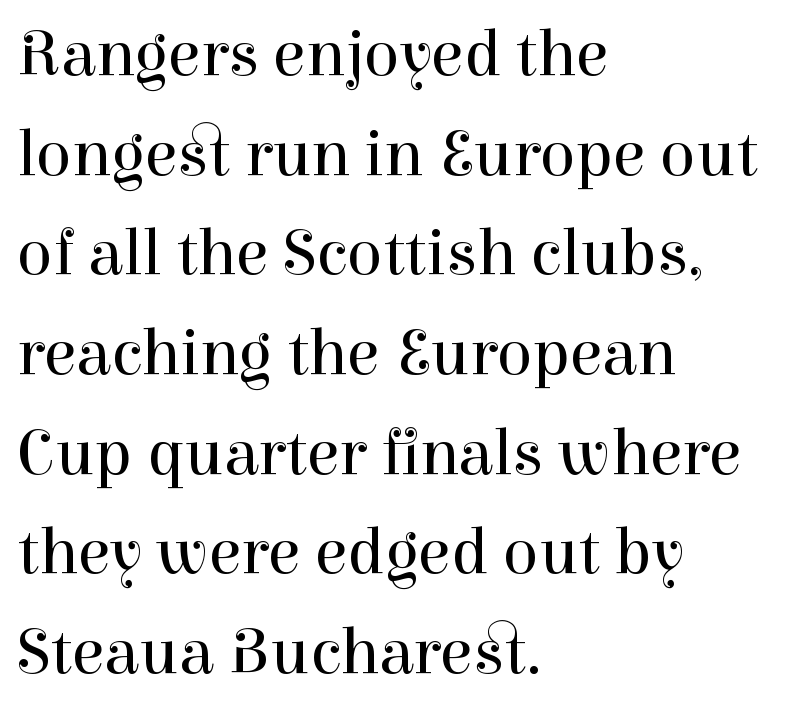
{"serif": "yes", "italic": "no", "bold": "no", "weight": "regular", "width": "normal", "stroke_contrast": "high", "x_height": "medium", "monospaced": "no", "underline": "no", "align": "left", "line_spacing": "normal", "line_spacing_ratio": 1.51, "letter_spacing": "normal", "letter_spacing_em": 0.0, "glyph_px": 66}
